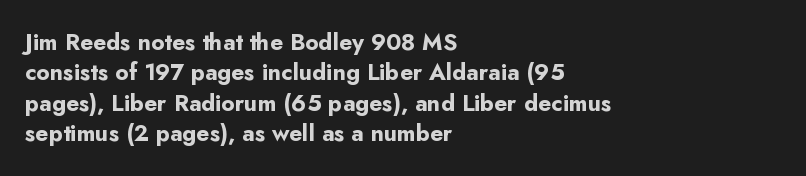
Q: Is the text bold? A: Yes.
Q: Is the text italic (slanted)? A: No, it is upright.
Q: Is the text underlined? A: No.
Q: How is the paragraph aligned? A: Left-aligned.
Q: Is the spacing between letters normal or unusually wide? A: Normal.
Q: Is the spacing between lines tight, normal or loose? A: Normal.
